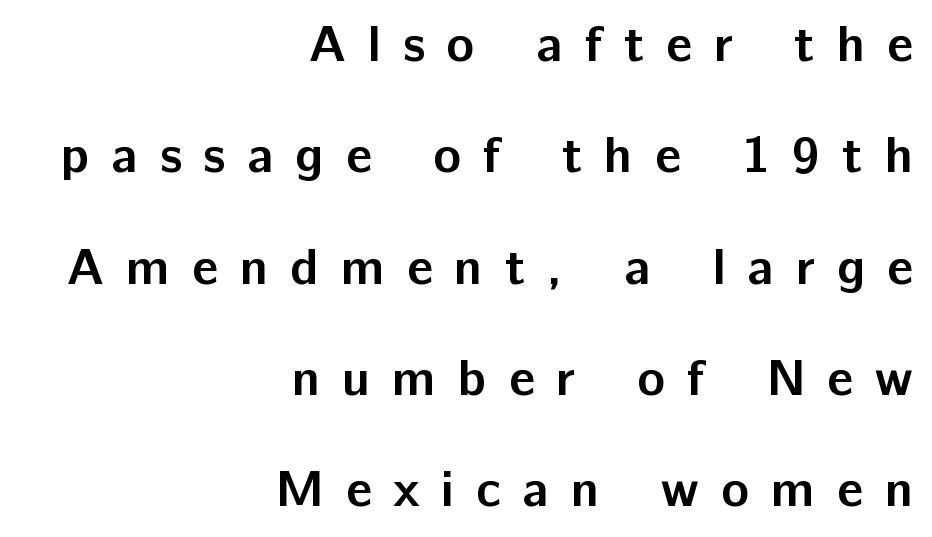
{"serif": "no", "italic": "no", "bold": "yes", "weight": "semibold", "width": "normal", "stroke_contrast": "low", "x_height": "medium", "monospaced": "no", "underline": "no", "align": "right", "line_spacing": "loose", "line_spacing_ratio": 2.14, "letter_spacing": "wide", "letter_spacing_em": 0.42, "glyph_px": 52}
